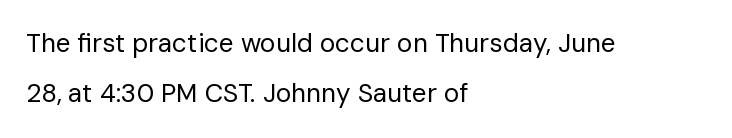
{"italic": "no", "bold": "no", "underline": "no", "align": "left", "line_spacing": "loose", "line_spacing_ratio": 1.93, "letter_spacing": "normal", "letter_spacing_em": 0.0, "glyph_px": 26}
